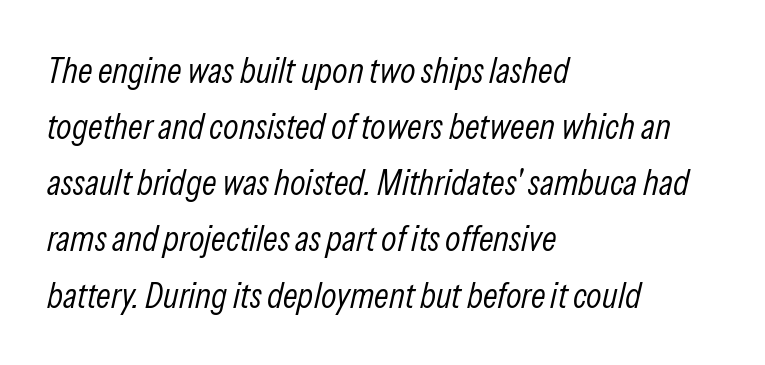
{"italic": "yes", "lean": "right", "slant_degrees": 13, "bold": "no", "weight": "light", "width": "condensed", "stroke_contrast": "low", "x_height": "medium", "monospaced": "no", "underline": "no", "align": "left", "line_spacing": "normal", "line_spacing_ratio": 1.56, "letter_spacing": "normal", "letter_spacing_em": 0.0, "glyph_px": 36}
